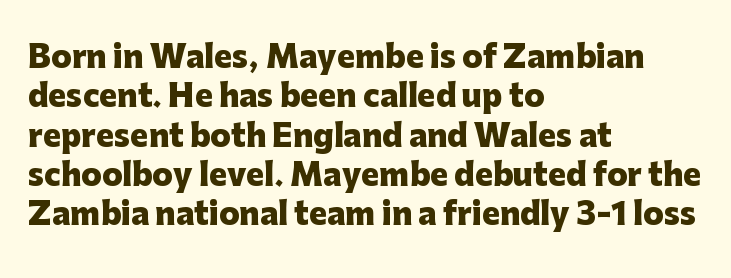
The image shows 30 px heavy sans-serif type, upright; set left-aligned, normal line spacing (1.31x), normal letter spacing, not underlined; low stroke contrast and a medium x-height.
